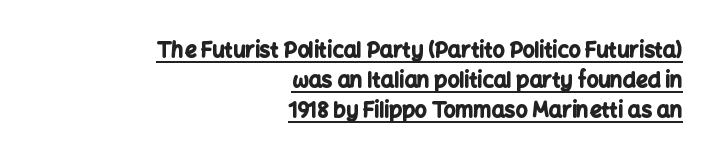
Ordinary non-slanted type is in use. Teacher's note: observe the even right margin — that is flush-right alignment. In terms of leading, this rendering sits right in the middle. Between one letter and the next there's only the usual sliver of space.
